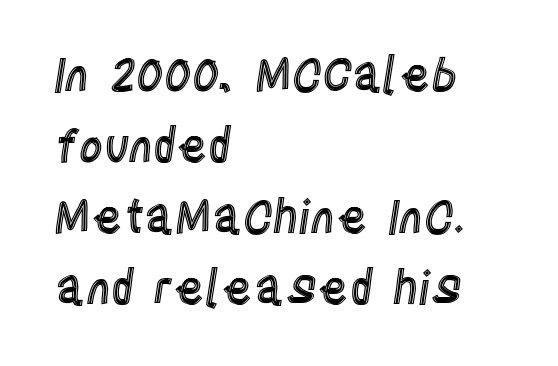
Q: Is the text italic (slanted)? A: Yes.
Q: Is the text underlined? A: No.
Q: How is the paragraph aligned? A: Left-aligned.
Q: Is the spacing between letters normal or unusually wide? A: Normal.
Q: Is the spacing between lines tight, normal or loose? A: Normal.
Q: Width (condensed, normal, or wide)? A: Condensed.
Q: x-height? A: Large.
Q: Monospaced? A: No.
